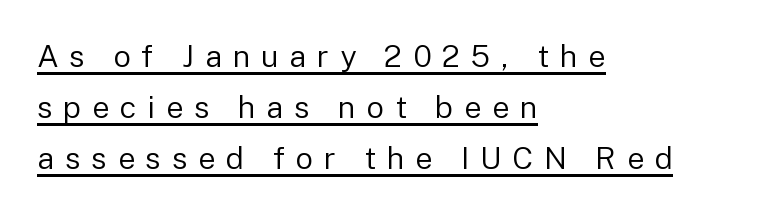
Q: Is the text bold? A: No.
Q: Is the text italic (slanted)? A: No, it is upright.
Q: Is the typeface a serif or a sans-serif typeface? A: Sans-serif.
Q: Is the text underlined? A: Yes.
Q: How is the paragraph aligned? A: Left-aligned.
Q: Is the spacing between letters normal or unusually wide? A: Unusually wide.
Q: Is the spacing between lines tight, normal or loose? A: Normal.
Q: Width (condensed, normal, or wide)? A: Normal.
Q: Stroke contrast? A: Low.
Q: x-height? A: Medium.
Q: Monospaced? A: No.
